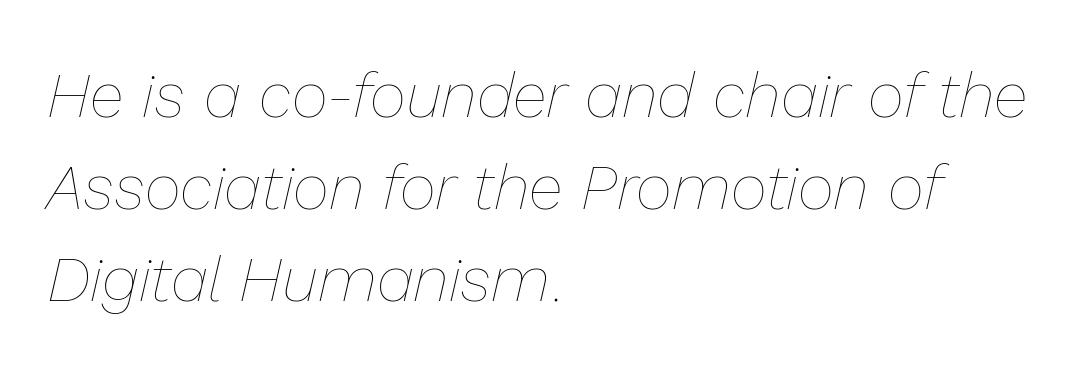
{"italic": "yes", "lean": "right", "slant_degrees": 13, "bold": "no", "weight": "thin", "width": "normal", "stroke_contrast": "low", "x_height": "medium", "monospaced": "no", "underline": "no", "align": "left", "line_spacing": "normal", "line_spacing_ratio": 1.46, "letter_spacing": "normal", "letter_spacing_em": 0.0, "glyph_px": 63}
